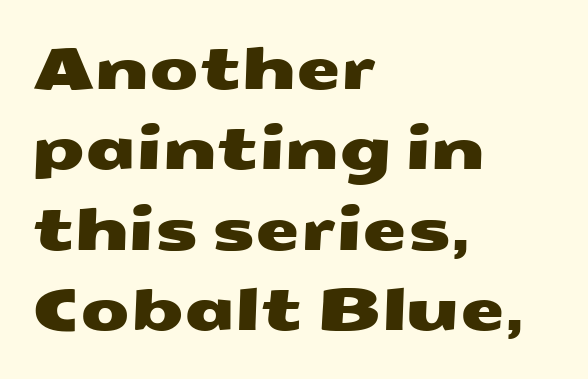
Looks like regular typesetting: each glyph gets only the width it needs. Whoever set this chose a conventional vertical rhythm. The paragraph shown leans on its left margin. Letter spacing: default. Anything drawn beneath the words? Only blank space. Nothing sits at the stroke ends, so this counts as sans-serif.
